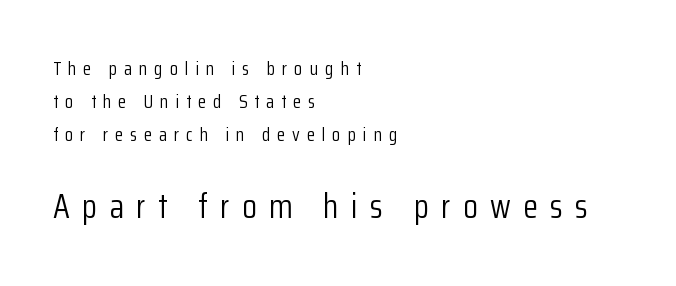
Rule under the text: the space is simply empty. The lettering stays uniformly vertical, giving the passage a roman look. Leftover space on each line is placed entirely after the last word. Heft: none added — not bold. This sample uses expanded letter spacing, leaving extra air between glyphs.
